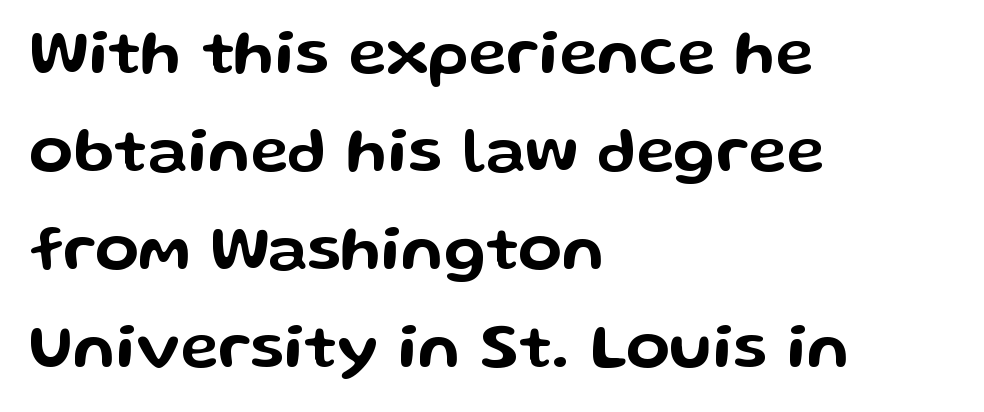
Q: Is the text italic (slanted)? A: No, it is upright.
Q: Is the typeface a serif or a sans-serif typeface? A: Sans-serif.
Q: Is the text underlined? A: No.
Q: How is the paragraph aligned? A: Left-aligned.
Q: Is the spacing between letters normal or unusually wide? A: Normal.
Q: Is the spacing between lines tight, normal or loose? A: Normal.
Q: Width (condensed, normal, or wide)? A: Wide.
Q: Stroke contrast? A: Low.
Q: x-height? A: Medium.
Q: Monospaced? A: No.
